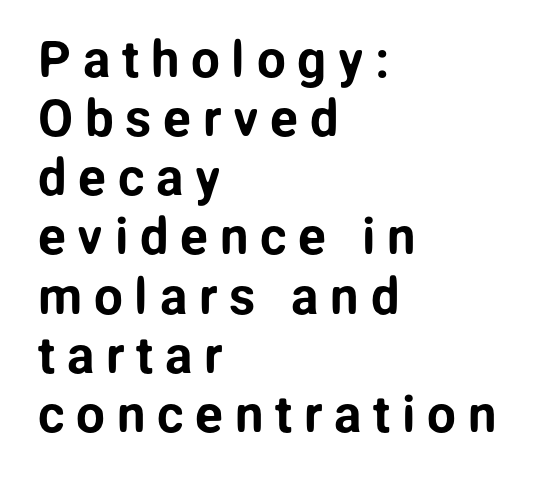
The image shows 51 px sans-serif type, upright; set left-aligned, line spacing 1.16x, unusually wide letter spacing (+0.23 em), not underlined; low stroke contrast and a medium x-height.
